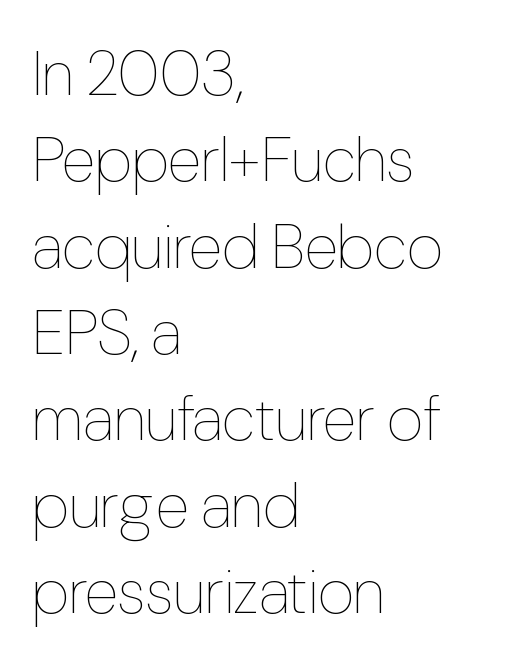
Q: Is the text bold? A: No.
Q: Is the text italic (slanted)? A: No, it is upright.
Q: Is the text underlined? A: No.
Q: How is the paragraph aligned? A: Left-aligned.
Q: Is the spacing between letters normal or unusually wide? A: Normal.
Q: Is the spacing between lines tight, normal or loose? A: Normal.
Q: Width (condensed, normal, or wide)? A: Condensed.
Q: Stroke contrast? A: Low.
Q: x-height? A: Medium.
Q: Monospaced? A: No.
